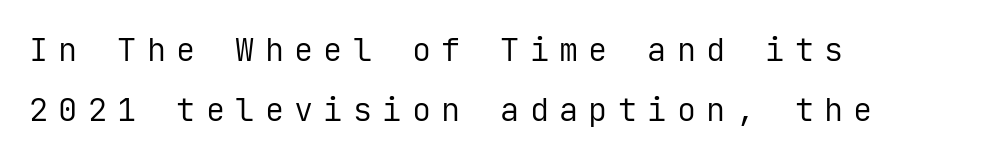
This rendering uses left alignment, leaving the right contour irregular. If you drew a line through each stem, it would be perfectly vertical. Summary of weight: not heavy and not bold. Look at the bottom of the vertical strokes: they stop flat, with no serifs.
